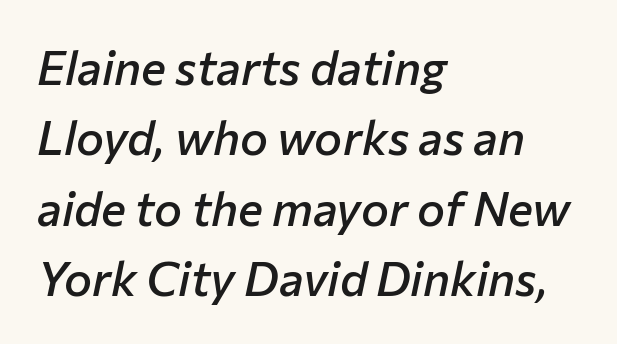
The image shows 47 px semibold type, italic (leaning right); set left-aligned, normal line spacing (1.5x), normal letter spacing, not underlined; low stroke contrast and a medium x-height.
